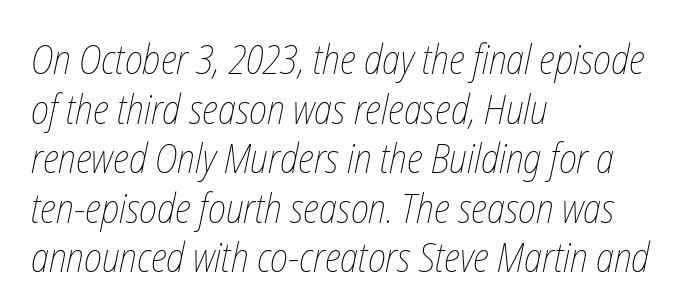
The image shows 40 px thin, condensed type; set left-aligned, line spacing 1.24x, normal letter spacing, not underlined; low stroke contrast and a medium x-height.
